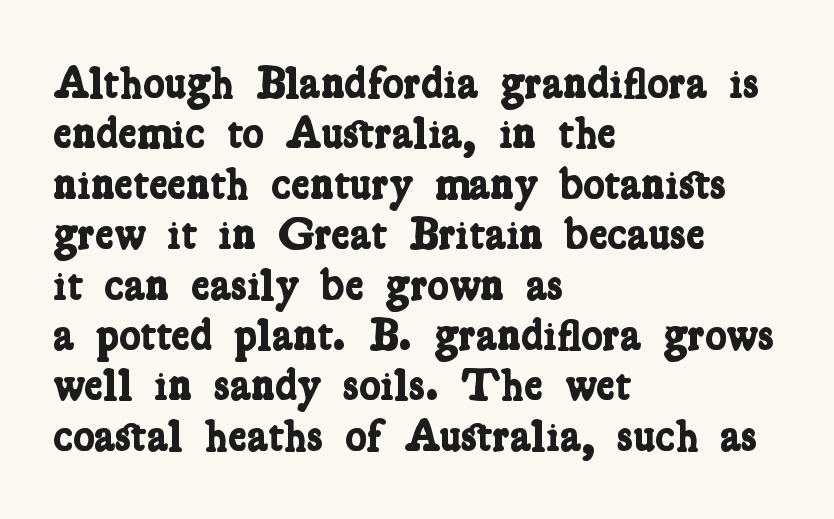
The image shows 45 px bold, condensed serif type; set left-aligned, tight line spacing (1.12x), normal letter spacing, not underlined; low stroke contrast and a medium x-height.
